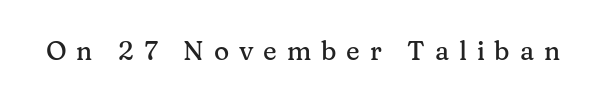
Q: Is the text italic (slanted)? A: No, it is upright.
Q: Is the text underlined? A: No.
Q: Is the spacing between letters normal or unusually wide? A: Unusually wide.
